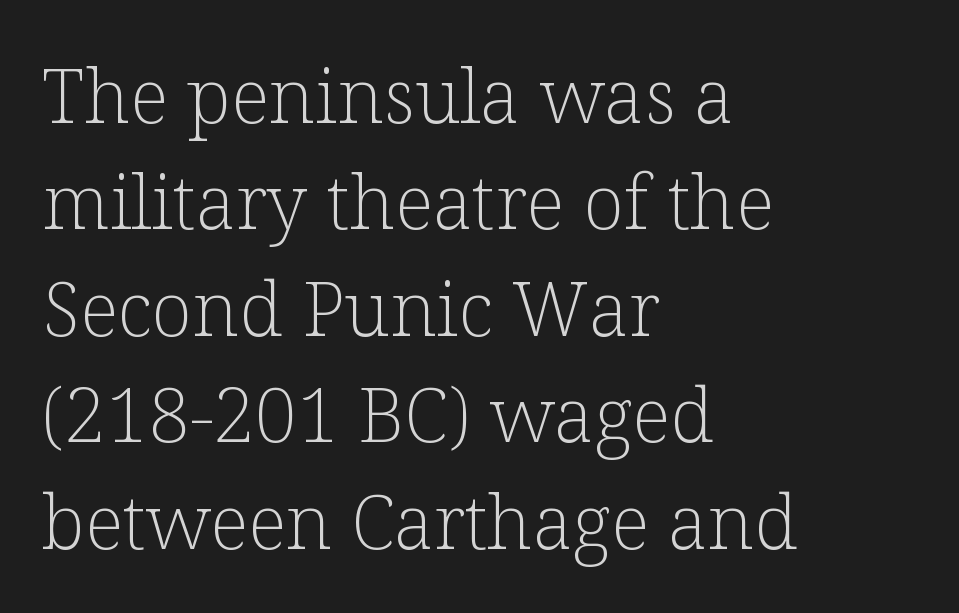
{"serif": "yes", "italic": "no", "bold": "no", "weight": "light", "width": "normal", "stroke_contrast": "low", "x_height": "medium", "monospaced": "no", "underline": "no", "align": "left", "line_spacing": "normal", "line_spacing_ratio": 1.42, "letter_spacing": "normal", "letter_spacing_em": 0.0, "glyph_px": 75}
